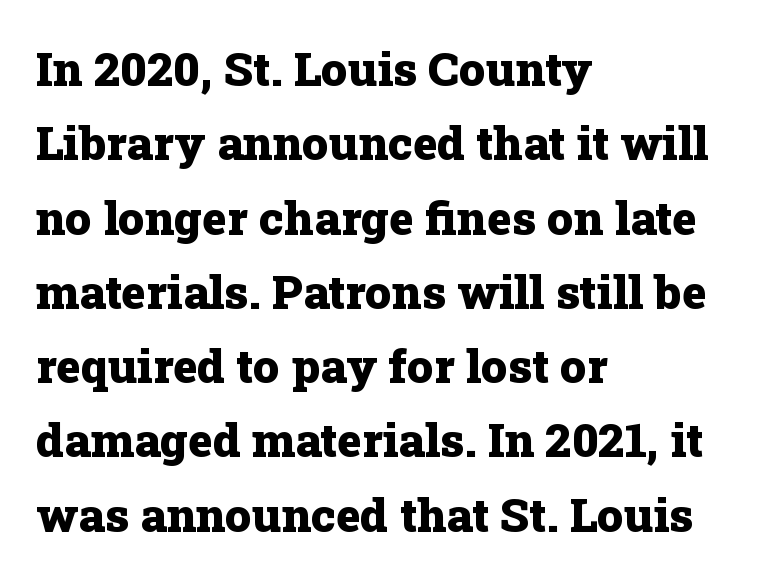
Q: Is the text bold? A: Yes.
Q: Is the text italic (slanted)? A: No, it is upright.
Q: Is the typeface a serif or a sans-serif typeface? A: Serif.
Q: Is the text underlined? A: No.
Q: How is the paragraph aligned? A: Left-aligned.
Q: Is the spacing between letters normal or unusually wide? A: Normal.
Q: Is the spacing between lines tight, normal or loose? A: Normal.
Q: Width (condensed, normal, or wide)? A: Normal.
Q: Stroke contrast? A: Low.
Q: x-height? A: Medium.
Q: Monospaced? A: No.
